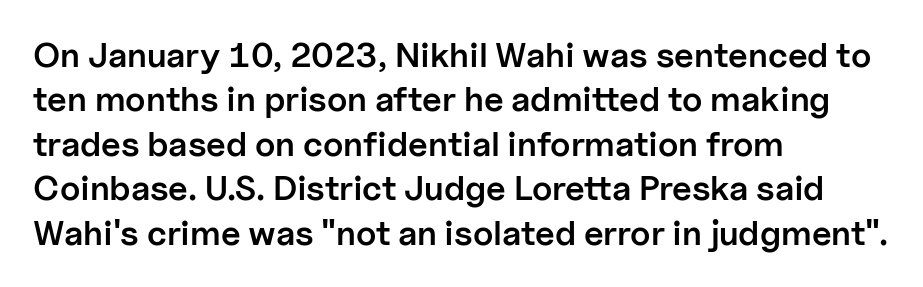
{"serif": "no", "italic": "no", "bold": "semi", "weight": "semibold", "width": "normal", "stroke_contrast": "low", "x_height": "medium", "monospaced": "no", "underline": "no", "align": "left", "line_spacing": "normal", "line_spacing_ratio": 1.27, "letter_spacing": "normal", "letter_spacing_em": 0.0, "glyph_px": 35}
